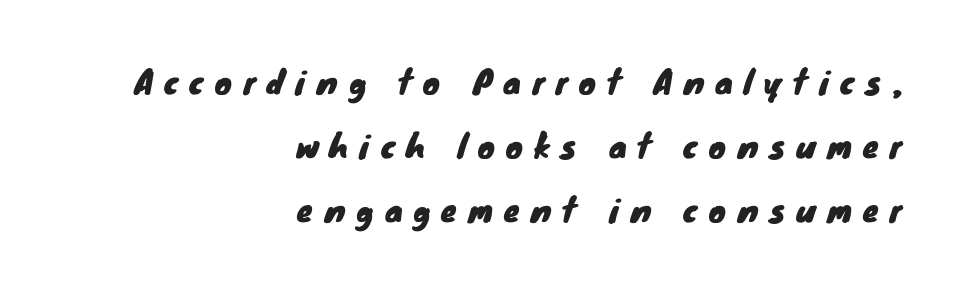
{"serif": "no", "width": "normal", "stroke_contrast": "low", "x_height": "small", "monospaced": "no", "underline": "no", "align": "right", "line_spacing": "loose", "line_spacing_ratio": 2.0, "letter_spacing": "wide", "letter_spacing_em": 0.35, "glyph_px": 32}
